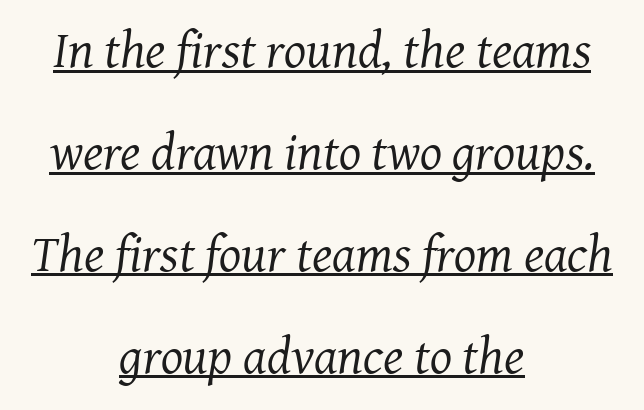
{"serif": "yes", "italic": "yes", "lean": "right", "slant_degrees": 7, "bold": "no", "weight": "regular", "width": "normal", "stroke_contrast": "medium", "x_height": "medium", "monospaced": "no", "underline": "yes", "align": "center", "line_spacing": "loose", "line_spacing_ratio": 1.96, "letter_spacing": "normal", "letter_spacing_em": 0.0, "glyph_px": 52}
